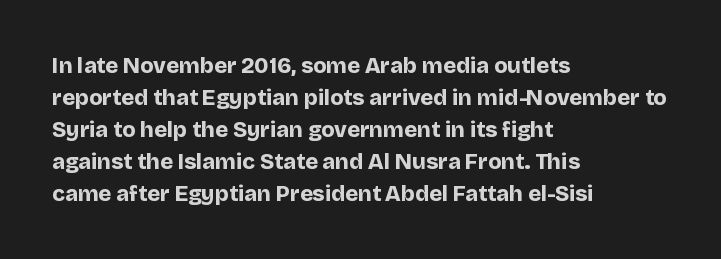
The image shows 22 px bold type, upright; set left-aligned, normal line spacing (1.45x), normal letter spacing, not underlined.
